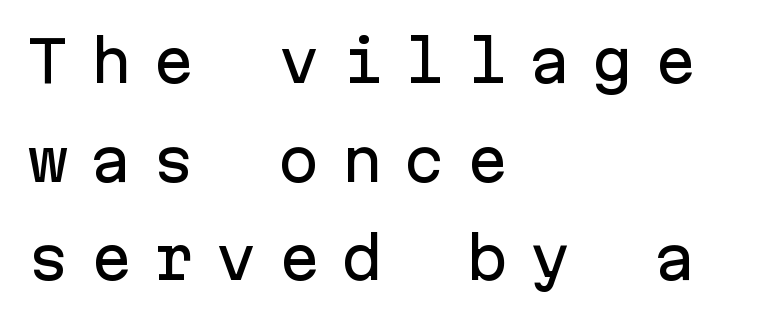
{"serif": "no", "italic": "no", "width": "normal", "stroke_contrast": "low", "x_height": "medium", "monospaced": "yes", "underline": "no", "align": "left", "line_spacing_ratio": 1.76, "letter_spacing": "wide", "letter_spacing_em": 0.37, "glyph_px": 56}
